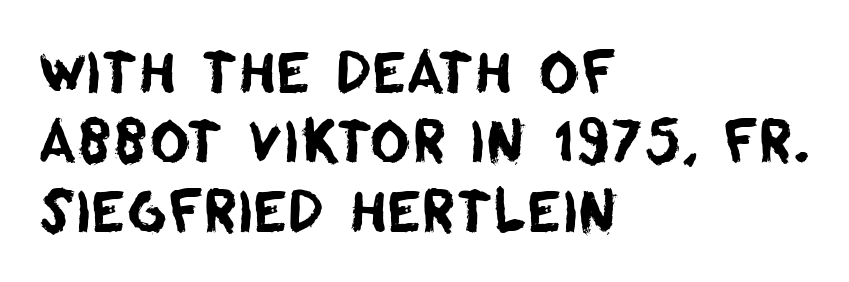
Q: Is the typeface a serif or a sans-serif typeface? A: Sans-serif.
Q: Is the text underlined? A: No.
Q: How is the paragraph aligned? A: Left-aligned.
Q: Is the spacing between letters normal or unusually wide? A: Normal.
Q: Width (condensed, normal, or wide)? A: Normal.
Q: Stroke contrast? A: Low.
Q: x-height? A: Large.
Q: Monospaced? A: No.
